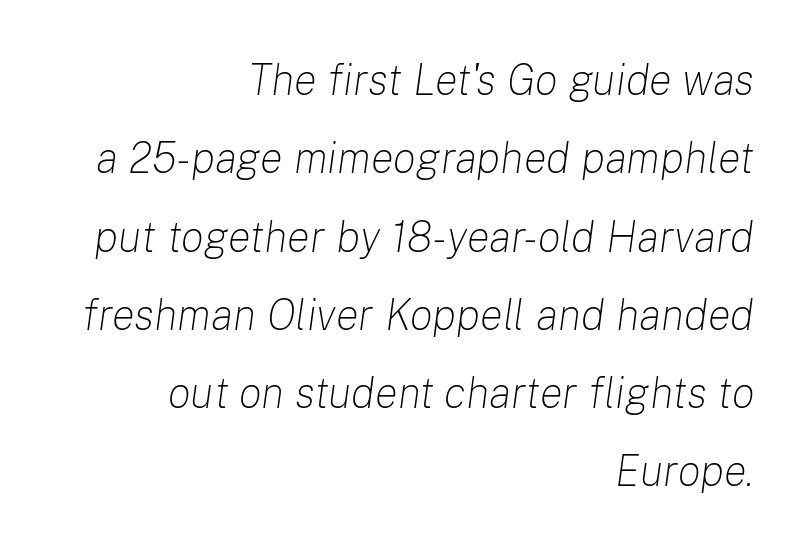
{"italic": "yes", "lean": "right", "slant_degrees": 8, "bold": "no", "weight": "light", "width": "normal", "stroke_contrast": "low", "x_height": "medium", "monospaced": "no", "underline": "no", "align": "right", "line_spacing_ratio": 1.82, "letter_spacing": "normal", "letter_spacing_em": 0.0, "glyph_px": 43}
